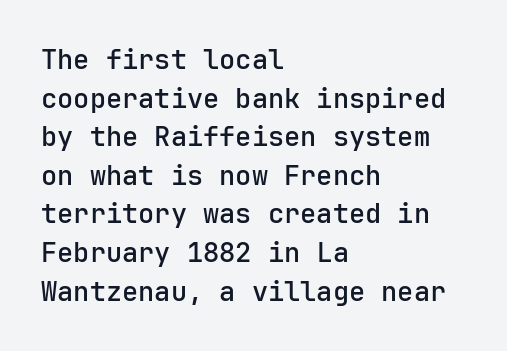
Tracking value appears to be zero — textbook default spacing. The font's upright variant was chosen for this text. Alignment: flush left. Rows of type keep a routine distance in the vertical direction. This rendering features lettering with no underline.
